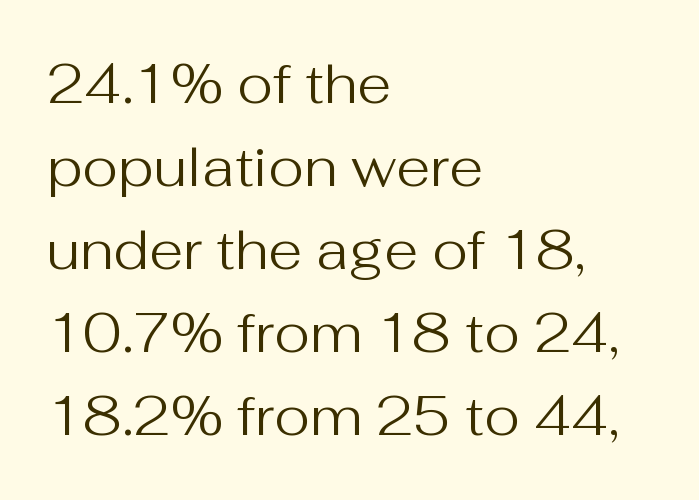
{"serif": "no", "italic": "no", "bold": "no", "weight": "regular", "width": "normal", "stroke_contrast": "medium", "x_height": "medium", "monospaced": "no", "underline": "no", "align": "left", "line_spacing": "normal", "line_spacing_ratio": 1.51, "letter_spacing": "normal", "letter_spacing_em": 0.0, "glyph_px": 55}
